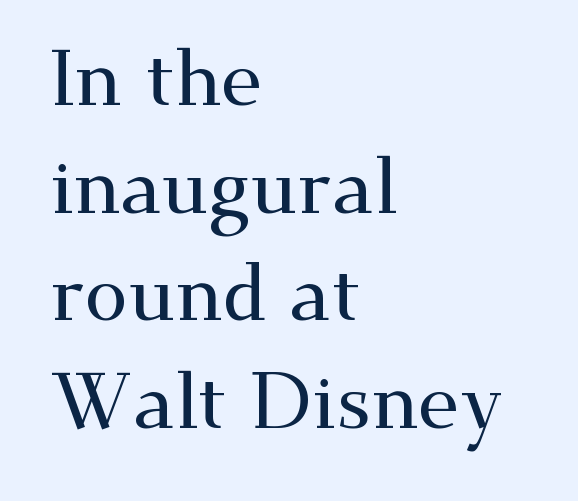
The lines in this sample share a left origin and differ only in where they stop. The passage shown has conventional tracking throughout. These lines are rendered in a variable-pitch font. Reading down the column, the eye jumps a familiar distance to each next line. If you drew a line through each stem, it would be perfectly vertical. Underlining? Definitely not there.
